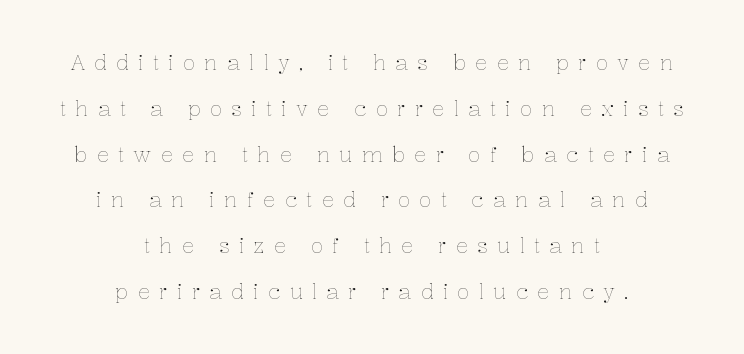
Q: Is the text bold? A: No.
Q: Is the text italic (slanted)? A: No, it is upright.
Q: Is the text underlined? A: No.
Q: How is the paragraph aligned? A: Centered.
Q: Is the spacing between letters normal or unusually wide? A: Unusually wide.
Q: Is the spacing between lines tight, normal or loose? A: Loose.
